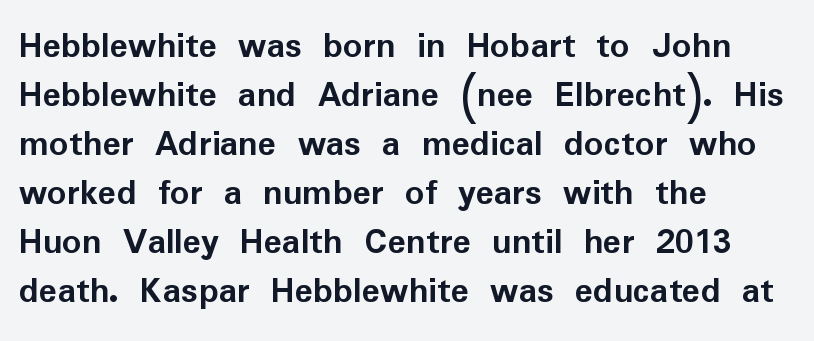
The image shows 38 px semibold sans-serif type, upright; set left-aligned, normal line spacing (1.29x), normal letter spacing, not underlined; low stroke contrast and a medium x-height.
